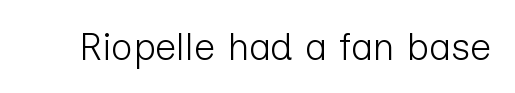
The image shows 38 px light sans-serif type, upright; set normal letter spacing, not underlined; low stroke contrast and a medium x-height.
